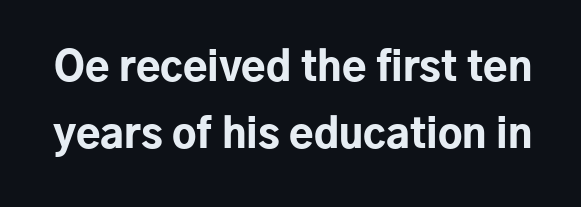
Q: Is the text bold? A: Yes.
Q: Is the text italic (slanted)? A: No, it is upright.
Q: Is the typeface a serif or a sans-serif typeface? A: Sans-serif.
Q: Is the text underlined? A: No.
Q: Is the spacing between letters normal or unusually wide? A: Normal.
Q: Is the spacing between lines tight, normal or loose? A: Normal.
Q: Width (condensed, normal, or wide)? A: Normal.
Q: Stroke contrast? A: Low.
Q: x-height? A: Medium.
Q: Monospaced? A: No.
